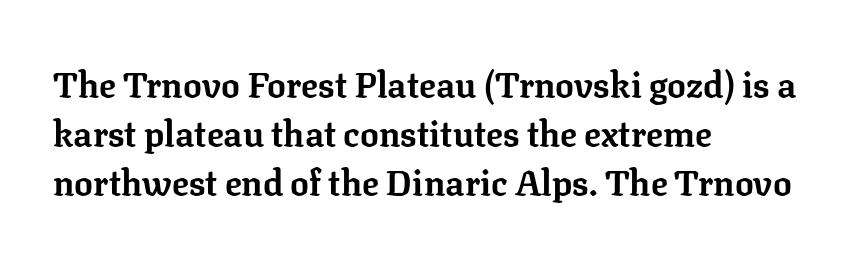
{"serif": "yes", "italic": "no", "bold": "yes", "weight": "bold", "width": "normal", "stroke_contrast": "low", "x_height": "medium", "monospaced": "no", "underline": "no", "align": "left", "line_spacing": "normal", "line_spacing_ratio": 1.4, "letter_spacing": "normal", "letter_spacing_em": 0.0, "glyph_px": 35}
